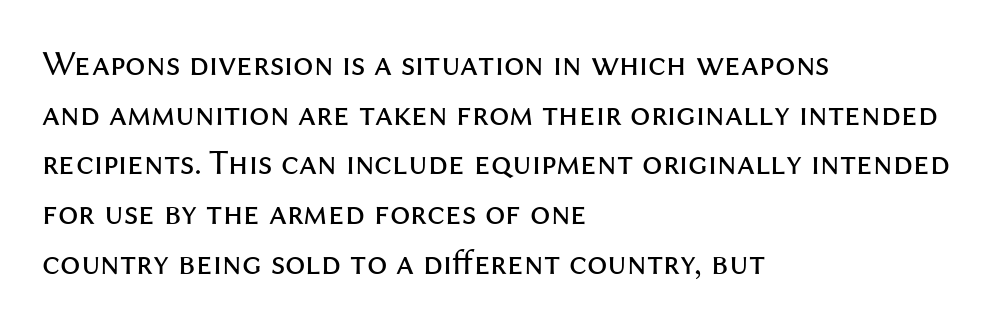
{"serif": "no", "italic": "no", "bold": "no", "weight": "regular", "width": "normal", "stroke_contrast": "medium", "x_height": "medium", "monospaced": "no", "underline": "no", "align": "left", "line_spacing": "normal", "line_spacing_ratio": 1.38, "letter_spacing": "normal", "letter_spacing_em": 0.0, "glyph_px": 36}
